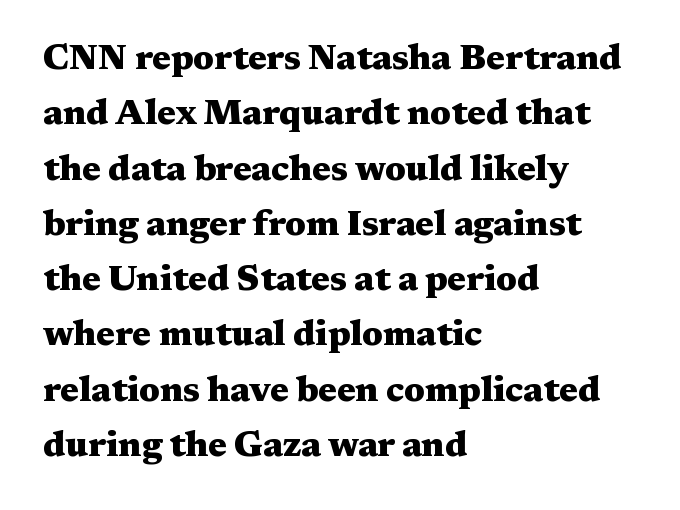
{"serif": "yes", "italic": "no", "bold": "yes", "weight": "heavy", "width": "wide", "stroke_contrast": "medium", "x_height": "medium", "monospaced": "no", "underline": "no", "align": "left", "line_spacing": "normal", "line_spacing_ratio": 1.58, "letter_spacing": "normal", "letter_spacing_em": 0.0, "glyph_px": 35}
